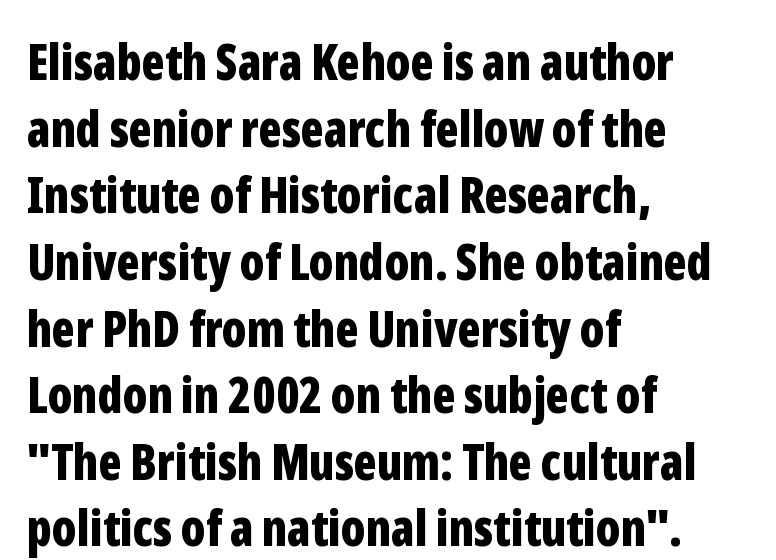
The image shows 49 px bold, condensed sans-serif type, upright; set left-aligned, normal line spacing (1.36x), normal letter spacing, not underlined; low stroke contrast and a medium x-height.
